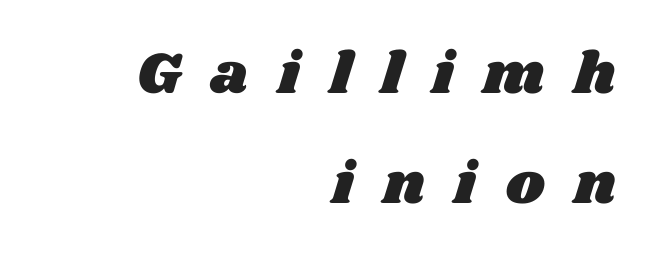
Q: Is the text underlined? A: No.
Q: How is the paragraph aligned? A: Right-aligned.
Q: Is the spacing between letters normal or unusually wide? A: Unusually wide.
Q: Width (condensed, normal, or wide)? A: Wide.
Q: Stroke contrast? A: Medium.
Q: x-height? A: Large.
Q: Monospaced? A: No.
